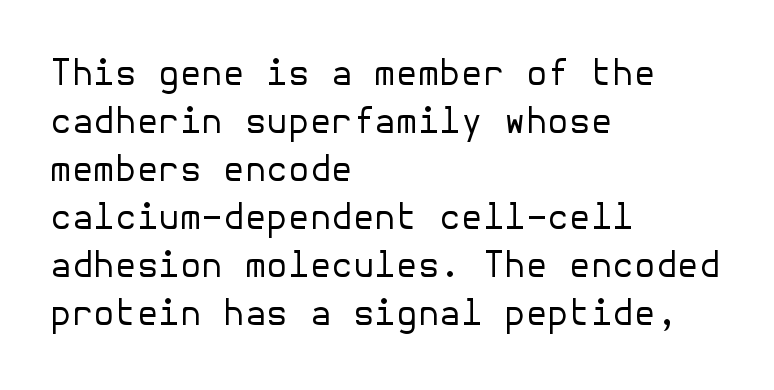
{"serif": "no", "italic": "no", "bold": "no", "weight": "regular", "width": "normal", "stroke_contrast": "low", "x_height": "medium", "underline": "no", "align": "left", "line_spacing": "normal", "line_spacing_ratio": 1.37, "letter_spacing": "normal", "letter_spacing_em": 0.0, "glyph_px": 35}
